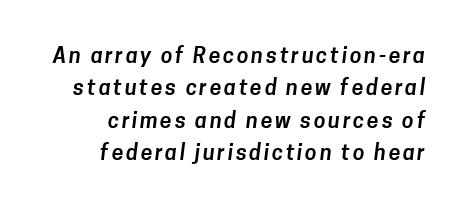
Q: Is the text underlined? A: No.
Q: How is the paragraph aligned? A: Right-aligned.
Q: Is the spacing between lines tight, normal or loose? A: Normal.
